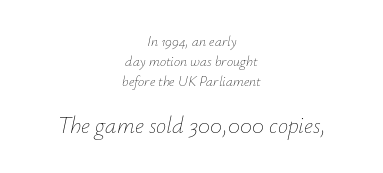
Leftover space on each line is divided equally before and after the words. Weight: not bold — regular or lighter. The glyphs are unaccompanied by any horizontal stroke below them. Observe the ordinary spacing: letters are neighbours, not strangers.
